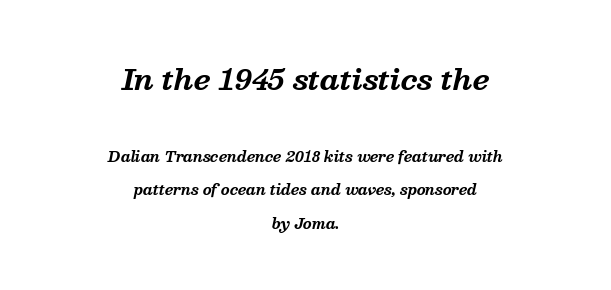
Does the copy run flush right? No — it is centered line by line. Are there feet on the stems? There are — it's a serif. Short note: letters normally spaced. These lines are rendered in a variable-pitch font. Weight: bold. Honestly, there is no underline to notice here at all.
